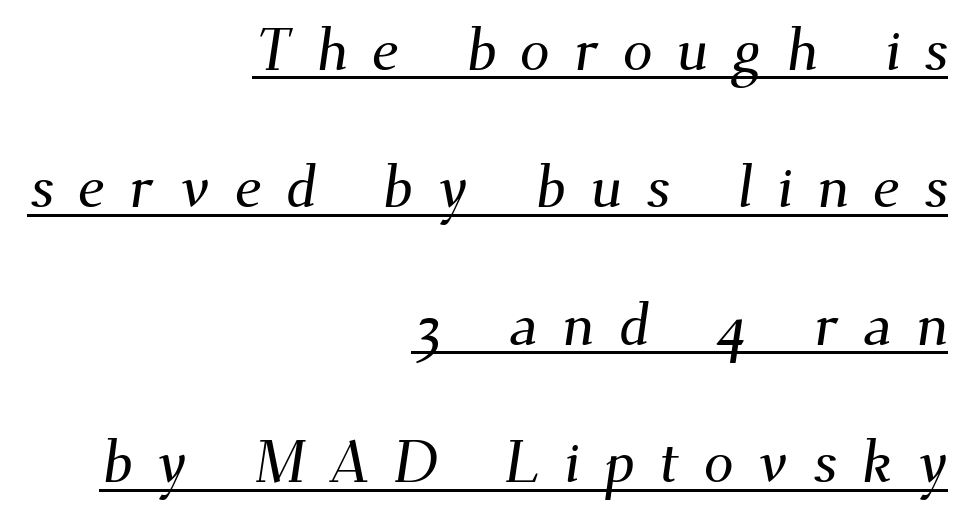
{"serif": "yes", "width": "normal", "stroke_contrast": "medium", "x_height": "small", "monospaced": "no", "underline": "yes", "align": "right", "line_spacing": "loose", "line_spacing_ratio": 2.29, "letter_spacing": "wide", "letter_spacing_em": 0.4, "glyph_px": 60}
